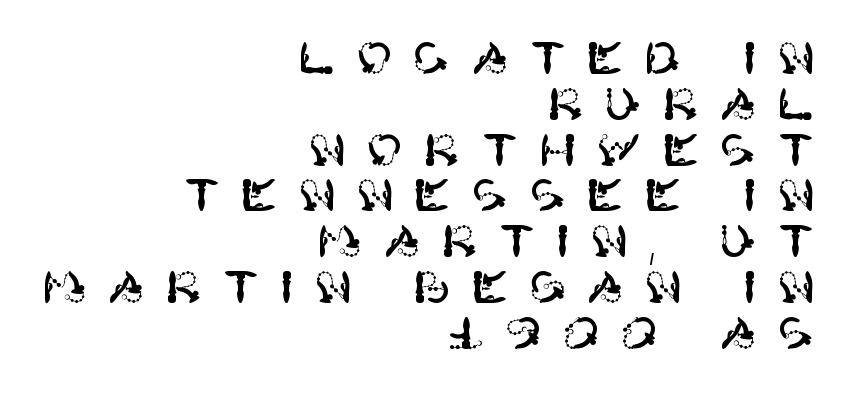
The line texture is sparse and dotted thanks to wide tracking. Are there feet on the stems? There aren't — it's a sans. Whoever set this chose condensed vertical rhythm over breathing room. In CSS terms this would be text-align: right. Words float on clear page, feet unadorned.
